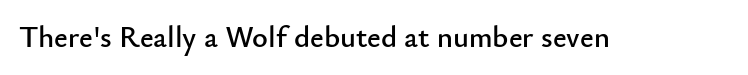
The image shows 30 px sans-serif type, upright; set normal letter spacing, not underlined; low stroke contrast and a small x-height.
